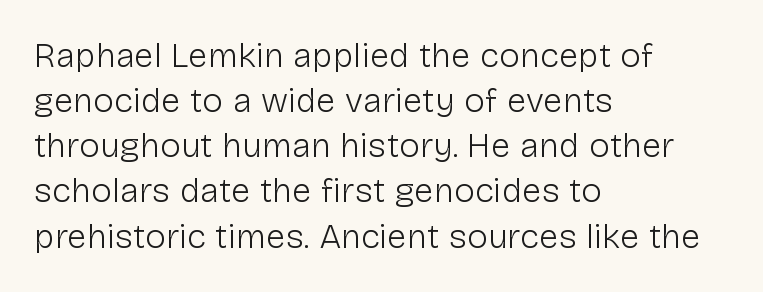
The passage shown is not underscored anywhere. Students, observe: this is what conventionally led text looks like. Each letter keeps its own natural width here, so spacing adapts to shape. Are there feet on the stems? There aren't — it's a sans. These glyphs show unthickened strokes, regular width or finer. How are the letters spaced? Ordinarily, with no added tracking.
